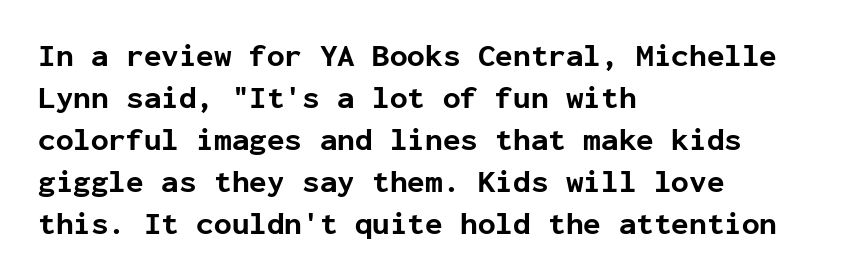
{"serif": "no", "italic": "no", "bold": "yes", "weight": "bold", "width": "normal", "stroke_contrast": "low", "x_height": "medium", "monospaced": "yes", "underline": "no", "align": "left", "line_spacing": "normal", "line_spacing_ratio": 1.31, "letter_spacing": "normal", "letter_spacing_em": 0.0, "glyph_px": 32}
